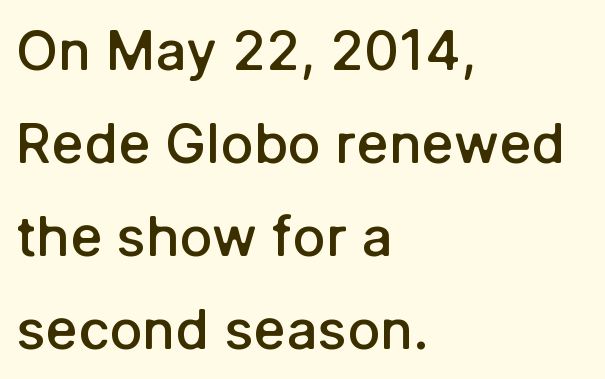
Students, observe: this is what conventionally led text looks like. Are there feet on the stems? There aren't — it's a sans. The letters advance in unequal steps, a hallmark of proportional type. Inter-character spacing is left at the font's built-in metrics.
